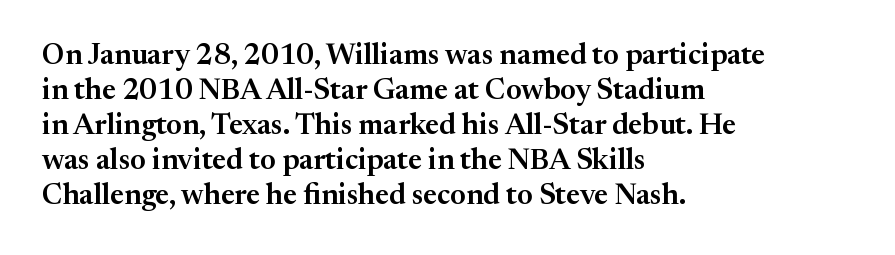
{"serif": "yes", "italic": "no", "width": "normal", "stroke_contrast": "medium", "x_height": "medium", "monospaced": "no", "underline": "no", "align": "left", "line_spacing_ratio": 1.21, "letter_spacing": "normal", "letter_spacing_em": 0.0, "glyph_px": 29}
